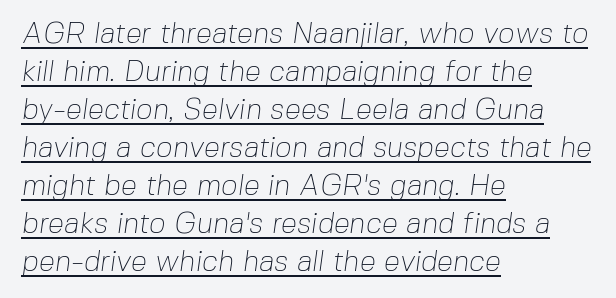
The image shows 29 px thin sans-serif type; set left-aligned, normal line spacing (1.31x), normal letter spacing, underlined; low stroke contrast and a medium x-height.
